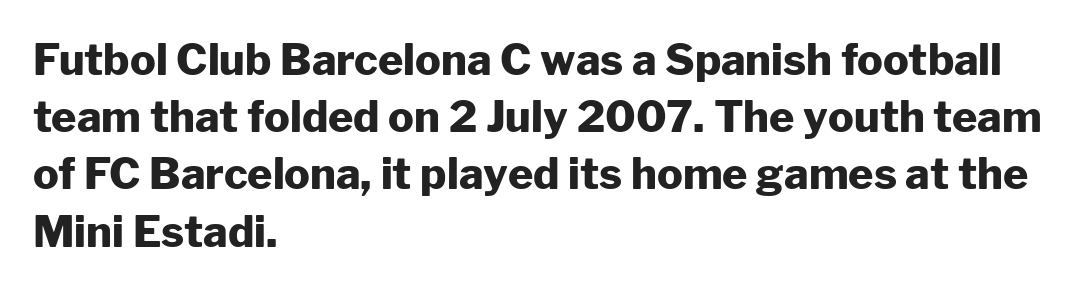
The image shows 43 px heavy sans-serif type, upright; set left-aligned, normal line spacing (1.33x), normal letter spacing, not underlined; low stroke contrast and a medium x-height.
